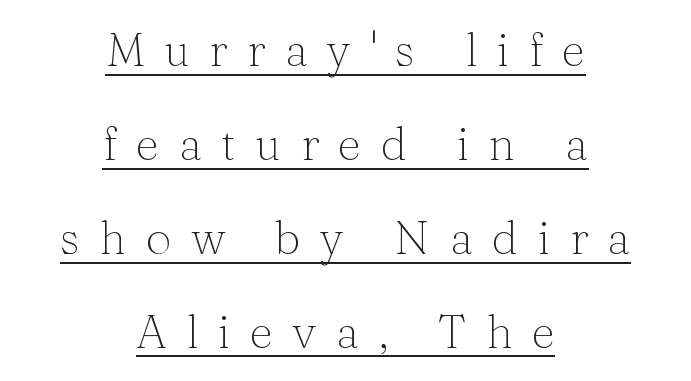
The image shows 46 px light serif type, upright; set centered, loose line spacing (2.04x), unusually wide letter spacing (+0.42 em), underlined; medium stroke contrast and a medium x-height.
